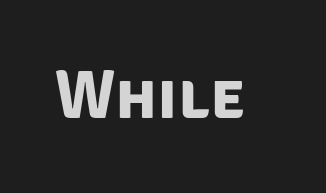
Q: Is the text bold? A: Yes.
Q: Is the typeface a serif or a sans-serif typeface? A: Sans-serif.
Q: Is the text underlined? A: No.
Q: Is the spacing between letters normal or unusually wide? A: Normal.
Q: Width (condensed, normal, or wide)? A: Normal.
Q: Stroke contrast? A: Low.
Q: x-height? A: Large.
Q: Monospaced? A: No.
